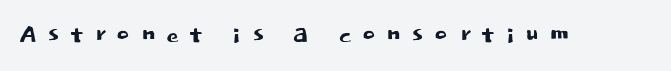
{"serif": "no", "italic": "no", "width": "normal", "stroke_contrast": "low", "x_height": "large", "monospaced": "no", "underline": "no", "letter_spacing": "wide", "letter_spacing_em": 0.3, "glyph_px": 32}
